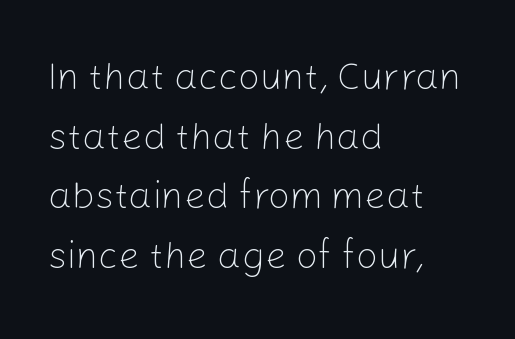
{"serif": "no", "italic": "no", "bold": "no", "weight": "light", "width": "normal", "stroke_contrast": "low", "x_height": "medium", "monospaced": "no", "underline": "no", "align": "left", "line_spacing": "normal", "line_spacing_ratio": 1.57, "letter_spacing": "normal", "letter_spacing_em": 0.0, "glyph_px": 38}
